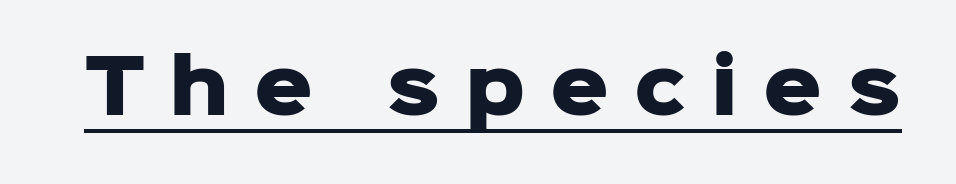
{"serif": "no", "italic": "no", "bold": "yes", "weight": "heavy", "width": "normal", "stroke_contrast": "low", "x_height": "medium", "monospaced": "no", "underline": "yes", "letter_spacing": "wide", "letter_spacing_em": 0.34, "glyph_px": 73}
